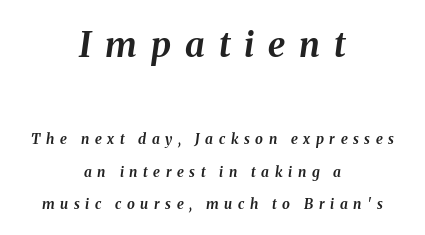
Compared with typical paragraphs, the rows here are farther apart. Display-style spreading of the glyphs; the letterfit is very open. A bare baseline throughout the passage. The specimen reads as italic at a glance. Of the two passages, the one on top uses the larger point size. Varying glyph widths throughout — classic text-font behaviour.
